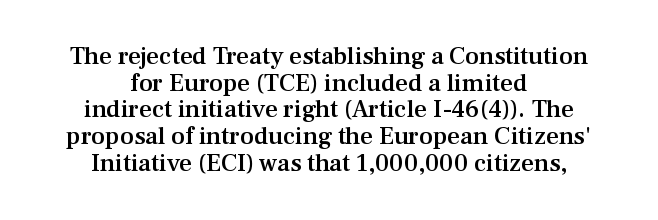
Q: Is the text bold? A: Semi-bold.
Q: Is the text italic (slanted)? A: No, it is upright.
Q: Is the text underlined? A: No.
Q: How is the paragraph aligned? A: Centered.
Q: Is the spacing between letters normal or unusually wide? A: Normal.
Q: Is the spacing between lines tight, normal or loose? A: Tight.
